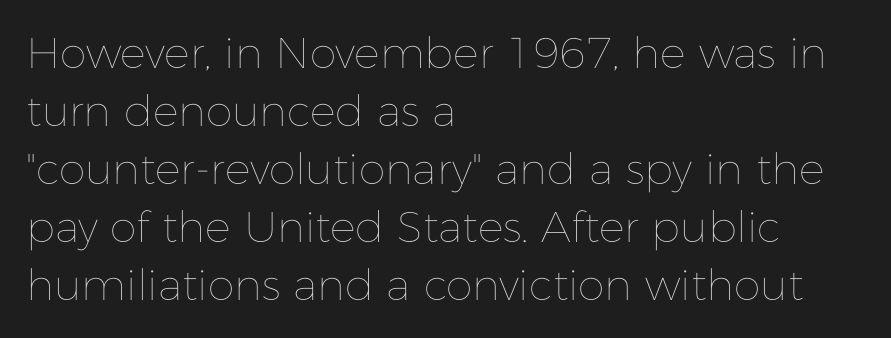
Q: Is the text bold? A: No.
Q: Is the text italic (slanted)? A: No, it is upright.
Q: Is the text underlined? A: No.
Q: How is the paragraph aligned? A: Left-aligned.
Q: Is the spacing between letters normal or unusually wide? A: Normal.
Q: Is the spacing between lines tight, normal or loose? A: Normal.
Q: Width (condensed, normal, or wide)? A: Normal.
Q: Stroke contrast? A: Low.
Q: x-height? A: Medium.
Q: Monospaced? A: No.
